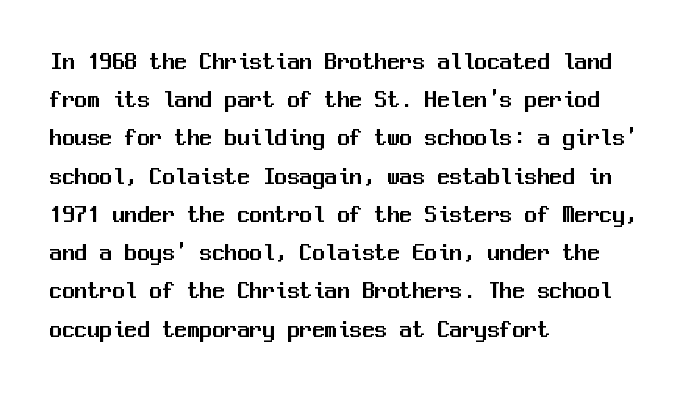
Q: Is the text italic (slanted)? A: No, it is upright.
Q: Is the text underlined? A: No.
Q: How is the paragraph aligned? A: Left-aligned.
Q: Is the spacing between letters normal or unusually wide? A: Normal.
Q: Is the spacing between lines tight, normal or loose? A: Normal.
